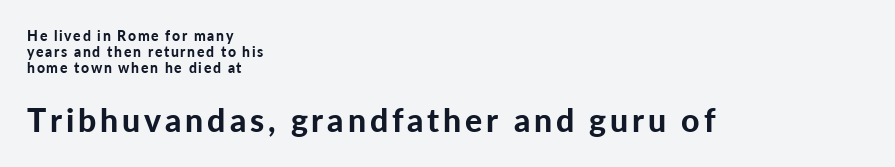
The image shows 32 px bold sans-serif type, upright; set left-aligned, tight line spacing (1.13x), not underlined; the second (bottom) block is 2.29x larger; low stroke contrast and a medium x-height.
